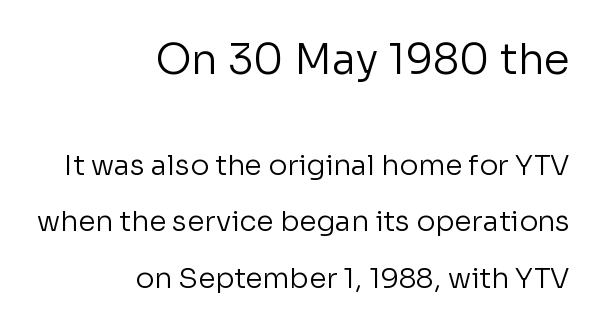
Q: Is the text bold? A: No.
Q: Is the text italic (slanted)? A: No, it is upright.
Q: Is the typeface a serif or a sans-serif typeface? A: Sans-serif.
Q: Is the text underlined? A: No.
Q: How is the paragraph aligned? A: Right-aligned.
Q: Is the spacing between letters normal or unusually wide? A: Normal.
Q: Is the spacing between lines tight, normal or loose? A: Loose.
Q: Which block of text is set in a larger size, the first (top) or the second (bottom)? A: The first (top) one.
Q: Width (condensed, normal, or wide)? A: Normal.
Q: Stroke contrast? A: Low.
Q: x-height? A: Medium.
Q: Monospaced? A: No.
